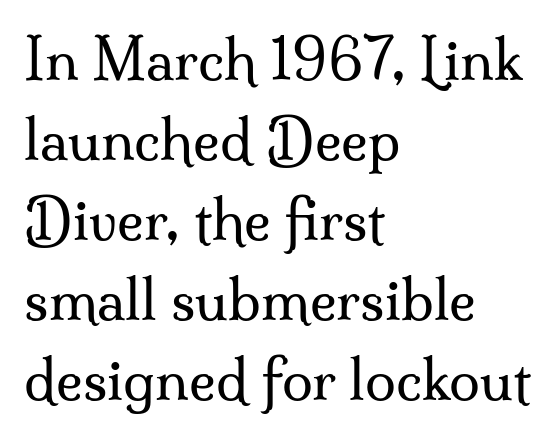
The image shows 56 px regular-weight serif type, upright; set left-aligned, normal line spacing (1.43x), normal letter spacing, not underlined; medium stroke contrast and a small x-height.
